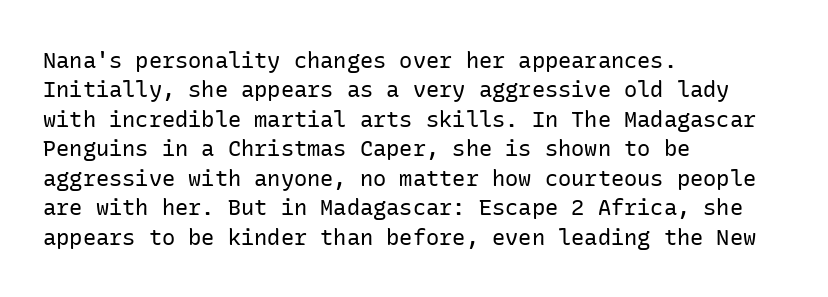
The image shows 22 px text type, upright; set left-aligned, normal line spacing (1.34x), normal letter spacing, not underlined.
